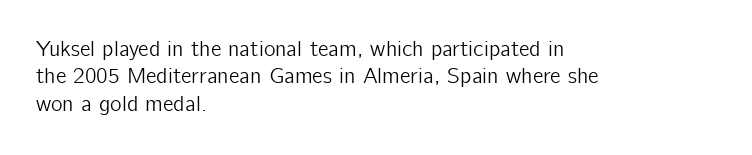
Q: Is the text italic (slanted)? A: No, it is upright.
Q: Is the text underlined? A: No.
Q: How is the paragraph aligned? A: Left-aligned.
Q: Is the spacing between letters normal or unusually wide? A: Normal.
Q: Is the spacing between lines tight, normal or loose? A: Normal.
